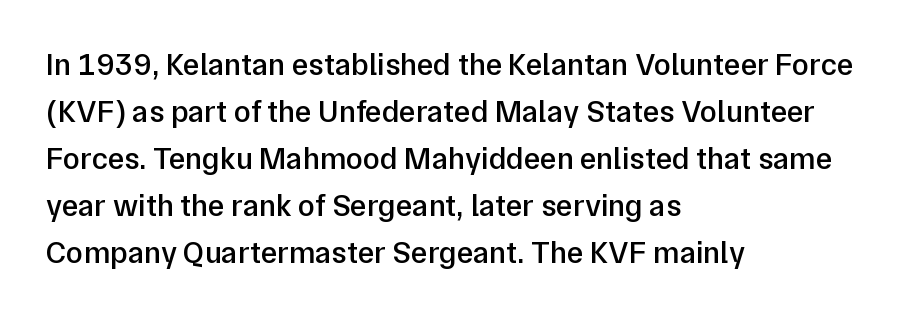
Observe the absence of serifs on each vertical stroke in this sample. Look at the tracking — it's just the regular setting, nothing added. A bit beefed up — I'd call it semibold rather than bold. Alignment: flush left.
